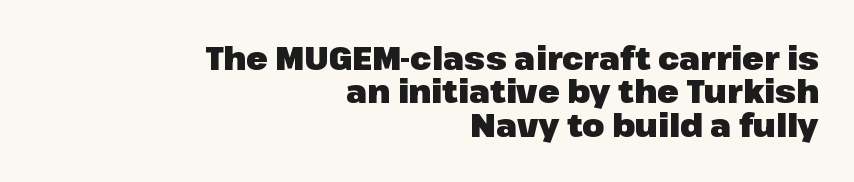
Designer's note — italics off, roman on. The gap between lines stays unmarked. Character widths vary here, with narrow letters taking less room than wide ones. Each letter's strokes conclude bluntly, with no projecting serifs.
